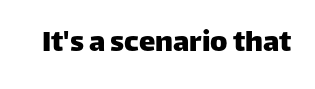
Q: Is the text italic (slanted)? A: No, it is upright.
Q: Is the typeface a serif or a sans-serif typeface? A: Sans-serif.
Q: Is the text underlined? A: No.
Q: Is the spacing between letters normal or unusually wide? A: Normal.
Q: Width (condensed, normal, or wide)? A: Normal.
Q: Stroke contrast? A: Low.
Q: x-height? A: Large.
Q: Monospaced? A: No.
